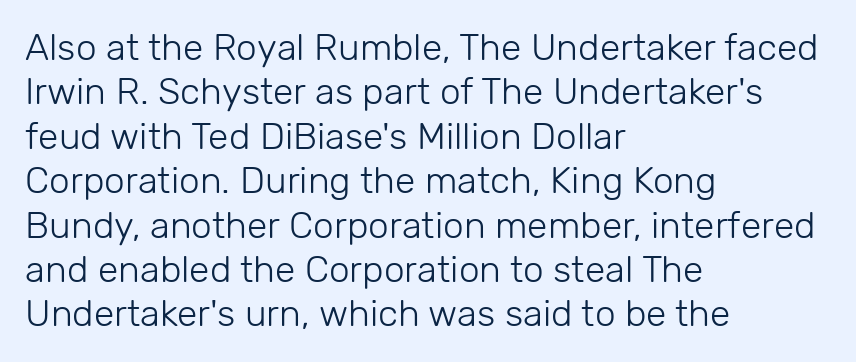
Q: Is the text bold? A: No.
Q: Is the text italic (slanted)? A: No, it is upright.
Q: Is the typeface a serif or a sans-serif typeface? A: Sans-serif.
Q: Is the text underlined? A: No.
Q: How is the paragraph aligned? A: Left-aligned.
Q: Is the spacing between letters normal or unusually wide? A: Normal.
Q: Width (condensed, normal, or wide)? A: Normal.
Q: Stroke contrast? A: Low.
Q: x-height? A: Medium.
Q: Monospaced? A: No.
